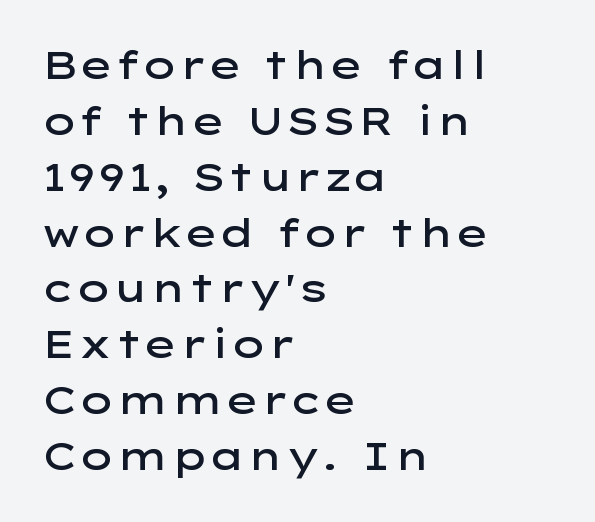
Line beginnings align vertically; line endings do not. The rendering uses natural spacing where letterforms have individual widths. Posture: vertical. Underlining? Definitely not there. Caption: standard tracking, unaltered.
